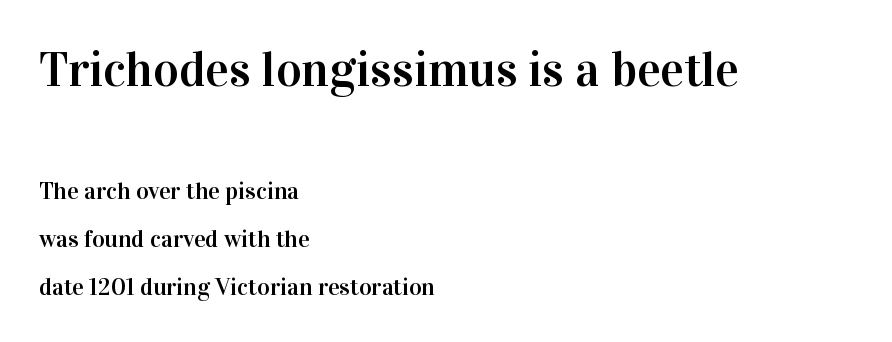
The image shows 49 px serif type, upright; set left-aligned, loose line spacing (2.0x), normal letter spacing, not underlined; the first (top) block is 2.04x larger; high stroke contrast and a medium x-height.
